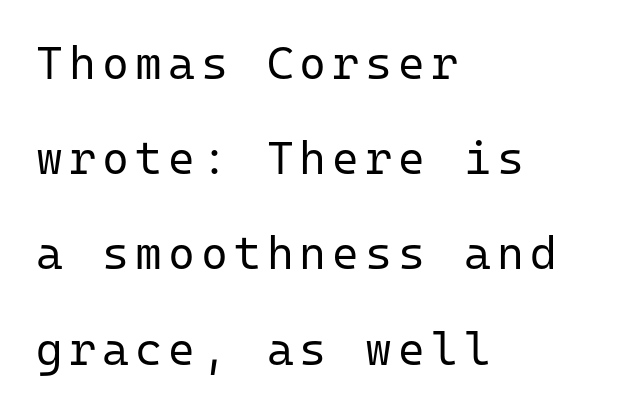
Weight class: somewhere from thin through regular. You could count columns in this text — the font is strictly monospaced. Anything drawn beneath the words? Only blank space. Quick note: not italic, upright. In CSS terms this would be text-align: left.
